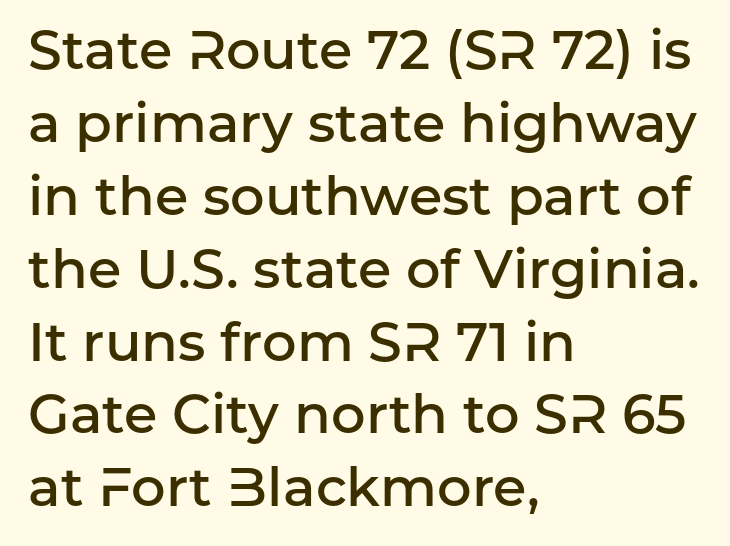
The image shows 54 px semibold sans-serif type, upright; set left-aligned, normal line spacing (1.35x), normal letter spacing, not underlined; low stroke contrast and a medium x-height.
